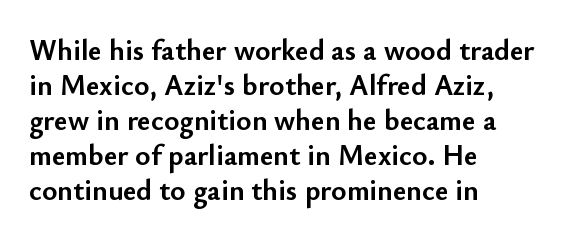
The image shows 29 px semibold sans-serif type, upright; set left-aligned, line spacing 1.21x, normal letter spacing, not underlined; low stroke contrast and a small x-height.
